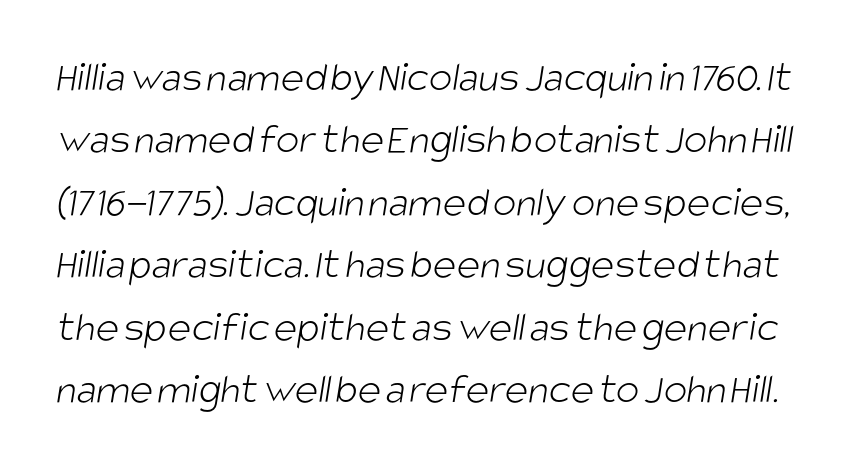
The image shows 44 px light, condensed sans-serif type; set normal line spacing (1.42x), normal letter spacing, not underlined; low stroke contrast and a large x-height.
